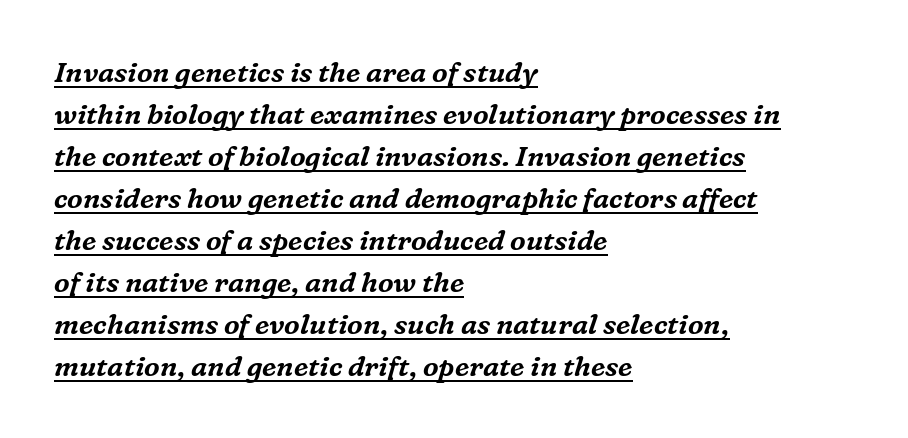
Q: Is the text italic (slanted)? A: Yes, it leans right by about 16 degrees.
Q: Is the typeface a serif or a sans-serif typeface? A: Serif.
Q: Is the text underlined? A: Yes.
Q: How is the paragraph aligned? A: Left-aligned.
Q: Is the spacing between letters normal or unusually wide? A: Normal.
Q: Is the spacing between lines tight, normal or loose? A: Normal.
Q: Width (condensed, normal, or wide)? A: Normal.
Q: Stroke contrast? A: Medium.
Q: x-height? A: Medium.
Q: Monospaced? A: No.
